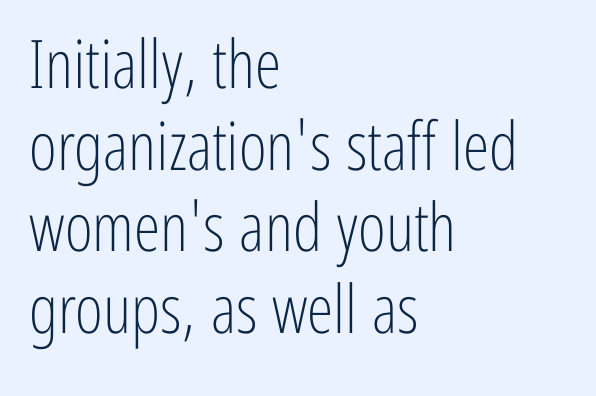
Q: Is the text bold? A: No.
Q: Is the text italic (slanted)? A: No, it is upright.
Q: Is the typeface a serif or a sans-serif typeface? A: Sans-serif.
Q: Is the text underlined? A: No.
Q: How is the paragraph aligned? A: Left-aligned.
Q: Is the spacing between letters normal or unusually wide? A: Normal.
Q: Width (condensed, normal, or wide)? A: Condensed.
Q: Stroke contrast? A: Low.
Q: x-height? A: Medium.
Q: Monospaced? A: No.
